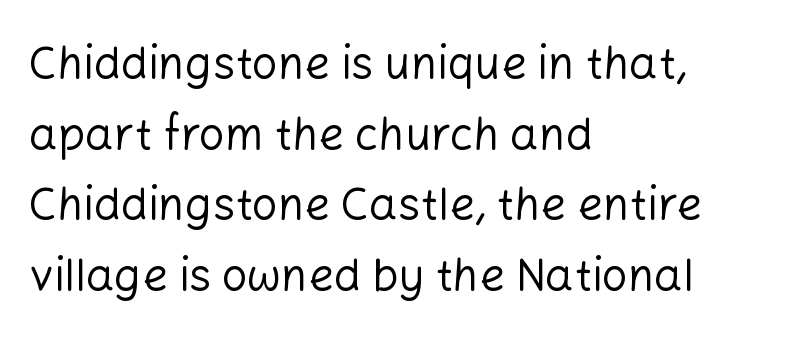
The image shows 45 px regular-weight sans-serif type, upright; set left-aligned, normal line spacing (1.57x), normal letter spacing, not underlined; low stroke contrast and a medium x-height.
